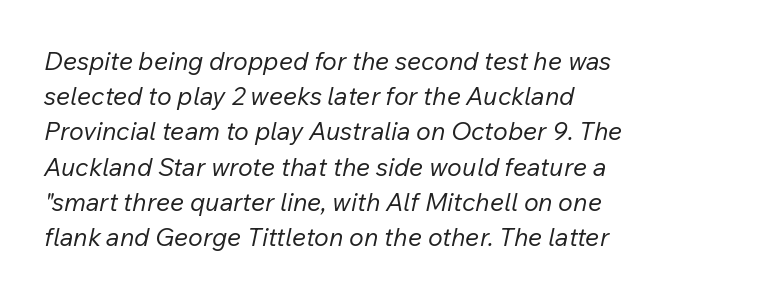
Q: Is the text bold? A: No.
Q: Is the text italic (slanted)? A: Yes, it leans right by about 12 degrees.
Q: Is the text underlined? A: No.
Q: How is the paragraph aligned? A: Left-aligned.
Q: Is the spacing between letters normal or unusually wide? A: Normal.
Q: Is the spacing between lines tight, normal or loose? A: Normal.
